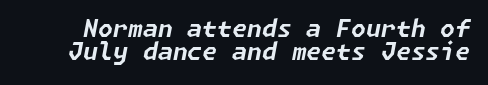
{"italic": "yes", "lean": "right", "slant_degrees": 11, "bold": "yes", "underline": "no", "line_spacing": "tight", "line_spacing_ratio": 0.96, "letter_spacing": "normal", "letter_spacing_em": 0.0, "glyph_px": 24}
